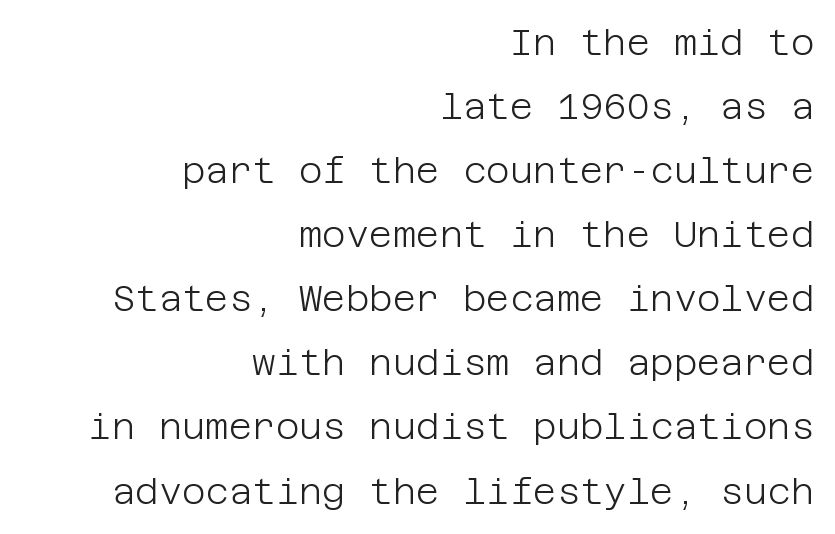
The specimen omits any rule beneath the text block's lines. The type is set solid horizontally, with unmodified tracking. The characters are drawn with everyday or finer stroke widths. Short and long lines alike share a common ending point at right.
